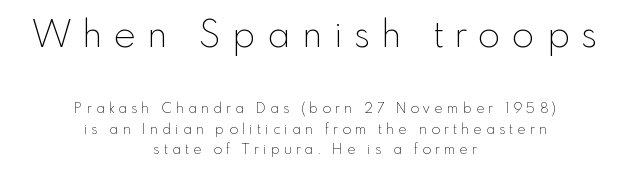
Stroke thickness stays within the range of a standard reading face or lighter. What kind of face is this? One without serifs — a sans. Vertical strokes here are truly vertical. Large over small — that's the arrangement of the two blocks here. One-word summary of the alignment: center. This sample uses expanded letter spacing, leaving extra air between glyphs.
